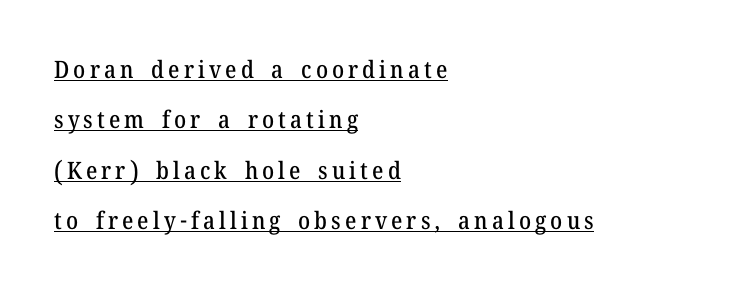
Q: Is the text italic (slanted)? A: No, it is upright.
Q: Is the text underlined? A: Yes.
Q: How is the paragraph aligned? A: Left-aligned.
Q: Is the spacing between lines tight, normal or loose? A: Loose.
